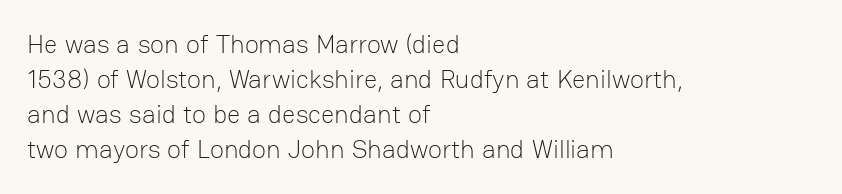
How are the letters spaced? Ordinarily, with no added tracking. Has an underline been added? It has not. Honestly, the row spacing looks completely unremarkable. The font is comparable to plain body text, perhaps lighter. Visually the block forms a straight wall on the left and a jagged coastline on the right.
